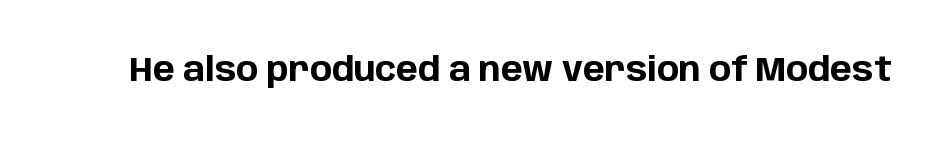
Q: Is the text bold? A: Yes.
Q: Is the text italic (slanted)? A: No, it is upright.
Q: Is the typeface a serif or a sans-serif typeface? A: Sans-serif.
Q: Is the text underlined? A: No.
Q: Is the spacing between letters normal or unusually wide? A: Normal.
Q: Width (condensed, normal, or wide)? A: Normal.
Q: Stroke contrast? A: Low.
Q: x-height? A: Large.
Q: Monospaced? A: No.
